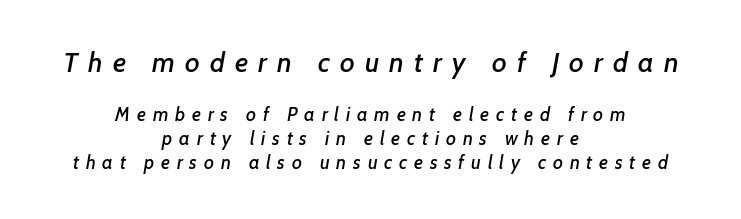
A clean baseline with only descenders dipping below it. The font family rendered here belongs to the sans-serif group. Does the bottom block carry the larger type? No, the top block does. A typesetter would call this proportional, since set widths differ per character. Is there much room between lines? A standard amount, neither cramped nor airy. Caption: expanded tracking, letters set apart.
